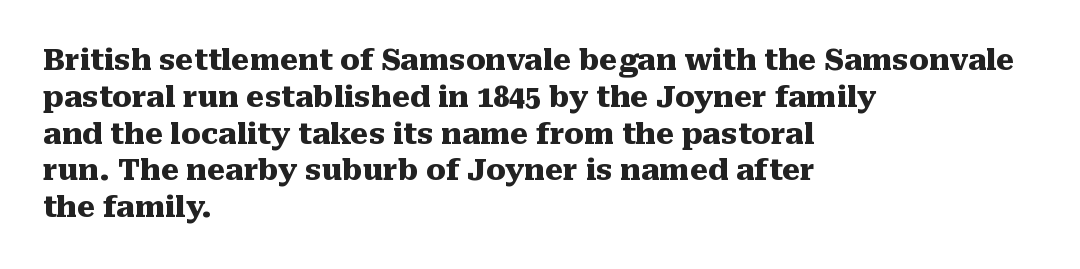
Q: Is the text bold? A: Yes.
Q: Is the text italic (slanted)? A: No, it is upright.
Q: Is the typeface a serif or a sans-serif typeface? A: Serif.
Q: Is the text underlined? A: No.
Q: How is the paragraph aligned? A: Left-aligned.
Q: Is the spacing between letters normal or unusually wide? A: Normal.
Q: Is the spacing between lines tight, normal or loose? A: Normal.
Q: Width (condensed, normal, or wide)? A: Normal.
Q: Stroke contrast? A: Medium.
Q: x-height? A: Medium.
Q: Monospaced? A: No.
